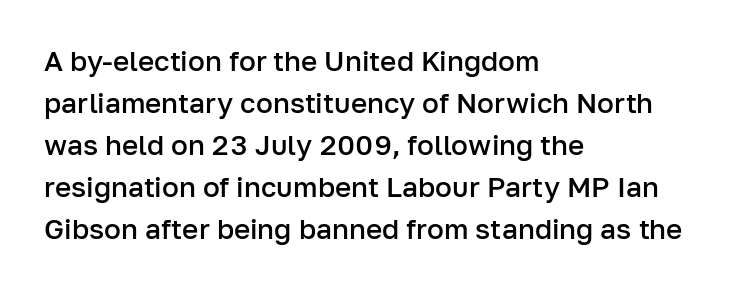
Q: Is the text bold? A: Semi-bold.
Q: Is the text italic (slanted)? A: No, it is upright.
Q: Is the typeface a serif or a sans-serif typeface? A: Sans-serif.
Q: Is the text underlined? A: No.
Q: How is the paragraph aligned? A: Left-aligned.
Q: Is the spacing between letters normal or unusually wide? A: Normal.
Q: Is the spacing between lines tight, normal or loose? A: Normal.
Q: Width (condensed, normal, or wide)? A: Normal.
Q: Stroke contrast? A: Low.
Q: x-height? A: Medium.
Q: Monospaced? A: No.
